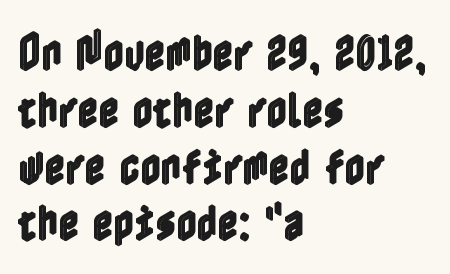
If you drew a ruler down the left edge, every line would touch it. Underlining? Definitely not there. Interline gaps are of average width in this sample. Posture: vertical. No extra tracking has been applied to these lines.
